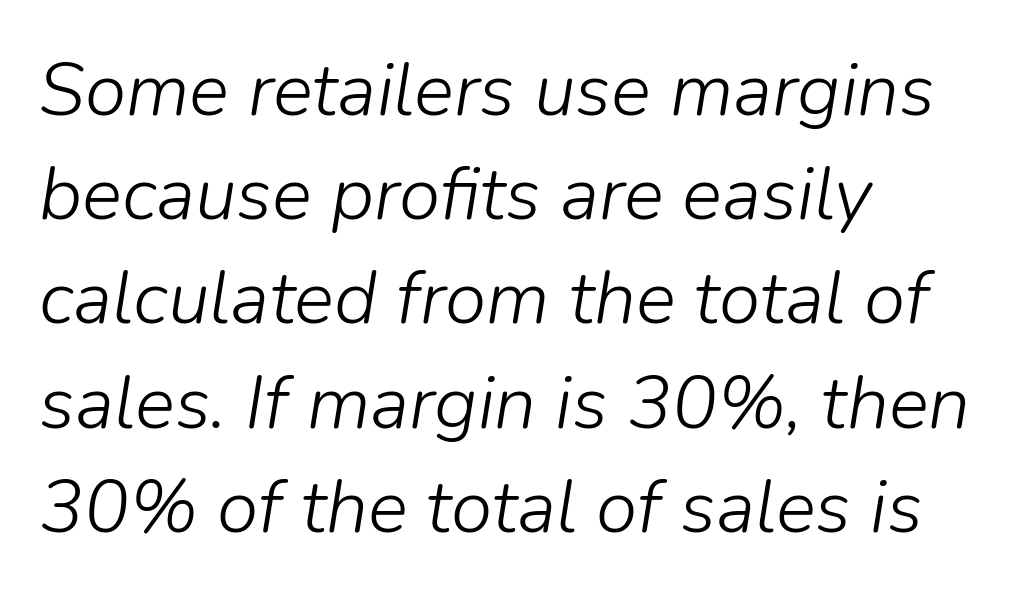
The space between consecutive lines is moderate. Standard letterfit; no display-style spreading of the glyphs. If you drew a line through each stem, it would be angled. A typesetter would call this proportional, since set widths differ per character. Rule under the text: the space is simply empty. The paragraph shown leans on its left margin.
